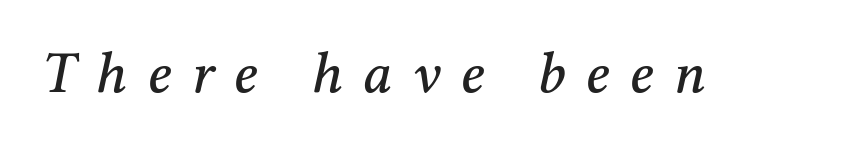
Q: Is the text italic (slanted)? A: Yes, it leans right by about 12 degrees.
Q: Is the typeface a serif or a sans-serif typeface? A: Serif.
Q: Is the text underlined? A: No.
Q: Is the spacing between letters normal or unusually wide? A: Unusually wide.
Q: Width (condensed, normal, or wide)? A: Normal.
Q: Stroke contrast? A: Medium.
Q: x-height? A: Medium.
Q: Monospaced? A: No.
